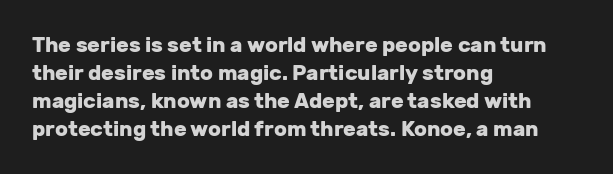
The image shows 21 px bold type, upright; set left-aligned, normal line spacing (1.33x), normal letter spacing, not underlined.
